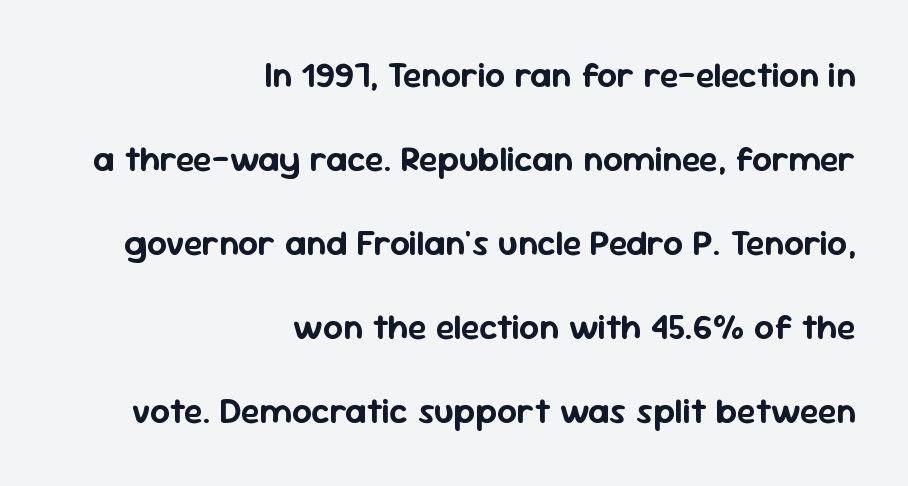
{"serif": "no", "italic": "no", "width": "normal", "stroke_contrast": "low", "x_height": "medium", "monospaced": "no", "underline": "no", "align": "right", "line_spacing": "loose", "line_spacing_ratio": 2.4, "letter_spacing": "normal", "letter_spacing_em": 0.0, "glyph_px": 35}
